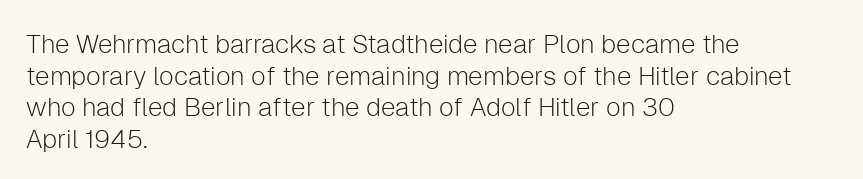
{"italic": "no", "bold": "no", "underline": "no", "align": "left", "line_spacing_ratio": 1.22, "letter_spacing": "normal", "letter_spacing_em": 0.0, "glyph_px": 26}
